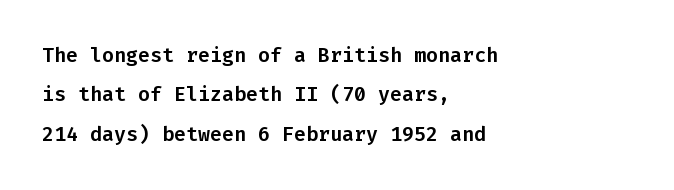
The image shows 20 px text type, upright; set left-aligned, loose line spacing (1.97x), normal letter spacing, not underlined.
